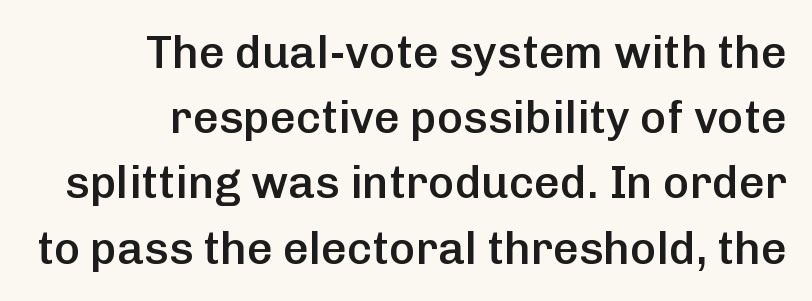
Q: Is the text bold? A: Semi-bold.
Q: Is the text italic (slanted)? A: No, it is upright.
Q: Is the typeface a serif or a sans-serif typeface? A: Sans-serif.
Q: Is the text underlined? A: No.
Q: How is the paragraph aligned? A: Right-aligned.
Q: Is the spacing between letters normal or unusually wide? A: Normal.
Q: Is the spacing between lines tight, normal or loose? A: Normal.
Q: Width (condensed, normal, or wide)? A: Normal.
Q: Stroke contrast? A: Low.
Q: x-height? A: Medium.
Q: Monospaced? A: No.
